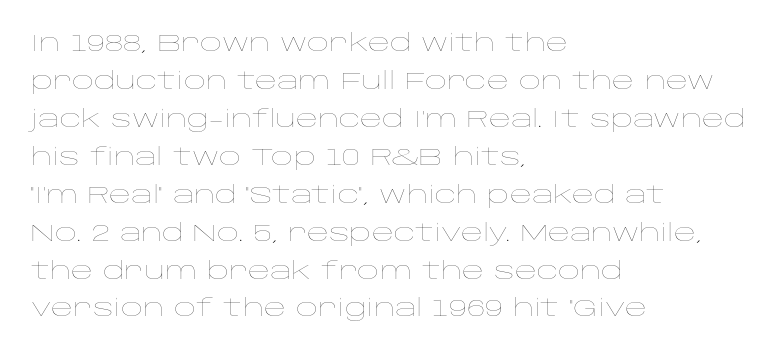
{"italic": "no", "bold": "no", "underline": "no", "align": "left", "line_spacing": "normal", "line_spacing_ratio": 1.58, "letter_spacing": "normal", "letter_spacing_em": 0.0, "glyph_px": 24}
